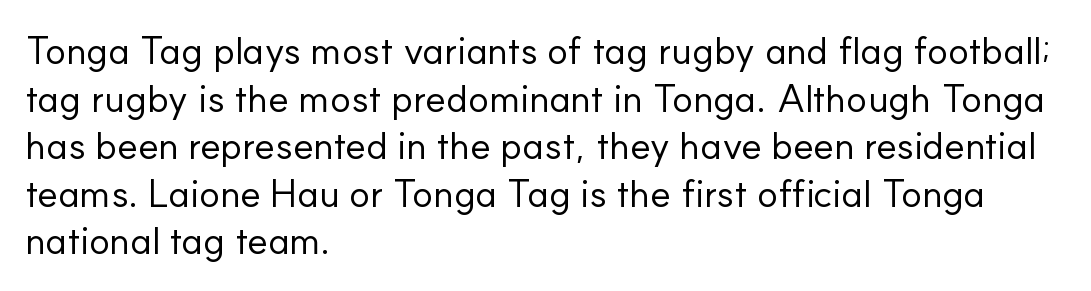
{"serif": "no", "italic": "no", "bold": "no", "weight": "regular", "width": "normal", "stroke_contrast": "low", "x_height": "small", "monospaced": "no", "underline": "no", "align": "left", "line_spacing_ratio": 1.22, "letter_spacing": "normal", "letter_spacing_em": 0.0, "glyph_px": 39}
